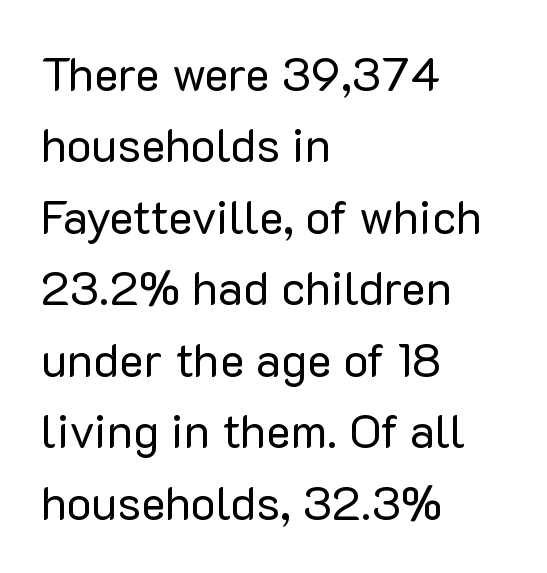
Spacing verdict: proportional, widths tailored to each character. Notice how the passage keeps a crisp vertical edge on the left only. Honestly, the row spacing looks completely unremarkable. Lines of text with bare space underneath. Nothing unusual about the tracking: characters are spaced as the font intends.
